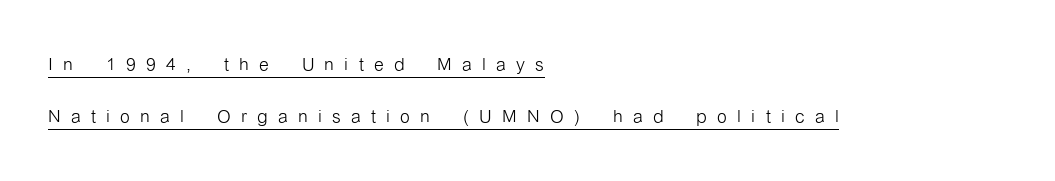
The image shows 25 px text type, upright; set left-aligned, loose line spacing (2.08x), unusually wide letter spacing (+0.41 em), underlined.
